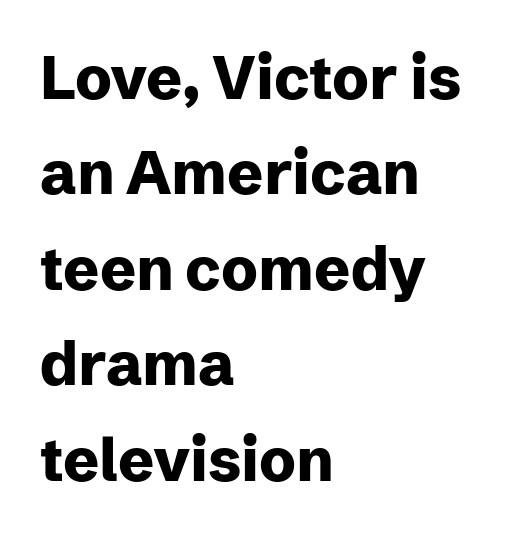
Q: Is the text bold? A: Yes.
Q: Is the text italic (slanted)? A: No, it is upright.
Q: Is the typeface a serif or a sans-serif typeface? A: Sans-serif.
Q: Is the text underlined? A: No.
Q: How is the paragraph aligned? A: Left-aligned.
Q: Is the spacing between letters normal or unusually wide? A: Normal.
Q: Is the spacing between lines tight, normal or loose? A: Normal.
Q: Width (condensed, normal, or wide)? A: Normal.
Q: Stroke contrast? A: Low.
Q: x-height? A: Medium.
Q: Monospaced? A: No.
